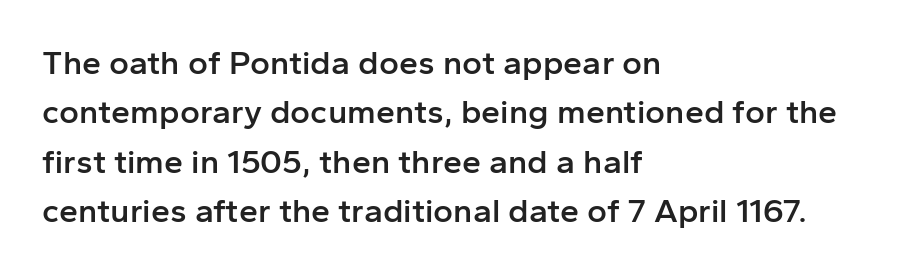
Nobody touched the tracking dial on this one. A typesetter would label this face a sans. In terms of weight, the rendering is demibold, just under bold. Horizontally, the lines are justified to the leading edge only.
